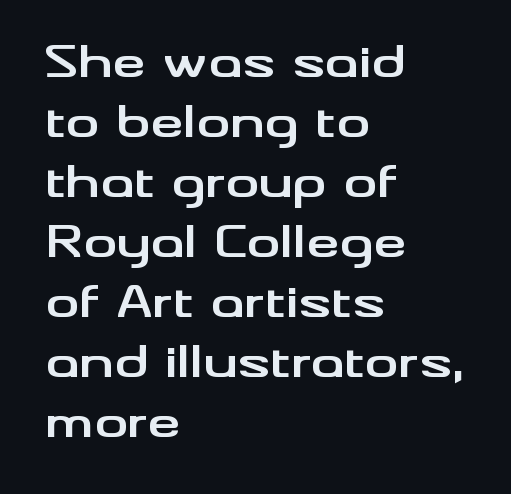
Compared with typical paragraphs, the rows here are spaced about the same. This rendering employs a face without finishing strokes, i.e., a sans-serif. Students, this is bold: see how much ink each stroke carries. Casual observation: everything's shoved over to the left. The string is rendered with underlining switched off.
